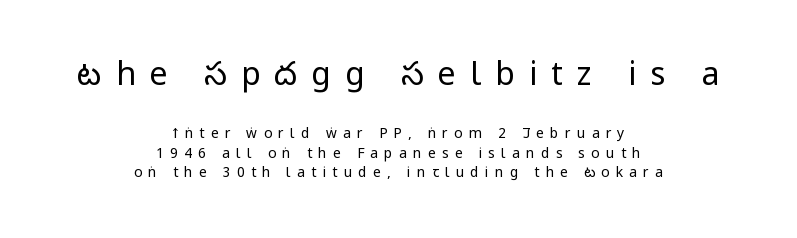
Q: Is the text bold? A: No.
Q: Is the text italic (slanted)? A: No, it is upright.
Q: Is the typeface a serif or a sans-serif typeface? A: Sans-serif.
Q: Is the text underlined? A: No.
Q: How is the paragraph aligned? A: Centered.
Q: Is the spacing between letters normal or unusually wide? A: Unusually wide.
Q: Is the spacing between lines tight, normal or loose? A: Normal.
Q: Which block of text is set in a larger size, the first (top) or the second (bottom)? A: The first (top) one.
Q: Width (condensed, normal, or wide)? A: Condensed.
Q: Stroke contrast? A: Low.
Q: x-height? A: Large.
Q: Monospaced? A: No.
